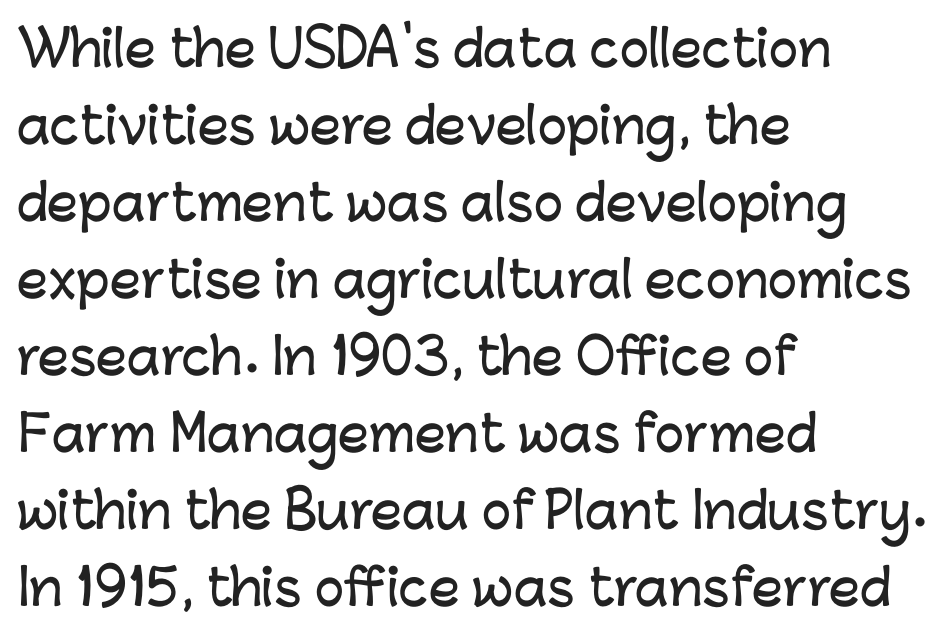
The designer left line spacing at the default. The space beneath each line is pristine and unruled. Tracking value appears to be zero — textbook default spacing. All the whitespace from short lines collects on the right. In terms of letterform style, serifs are entirely absent. A roman cut, with each character standing at attention.
